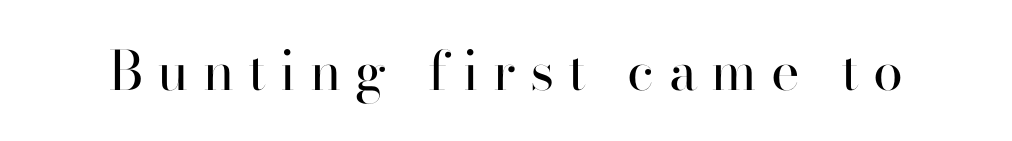
Letter spacing: wide. This rendering features lettering with no underline. Serifs: no, the terminals of the letterforms are clean. A typesetter would call this proportional, since set widths differ per character. The lettering stays uniformly vertical, giving the passage a roman look.
